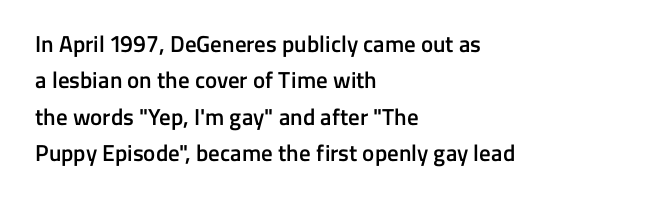
{"italic": "no", "bold": "semi", "underline": "no", "align": "left", "line_spacing": "normal", "line_spacing_ratio": 1.58, "letter_spacing": "normal", "letter_spacing_em": 0.0, "glyph_px": 23}
